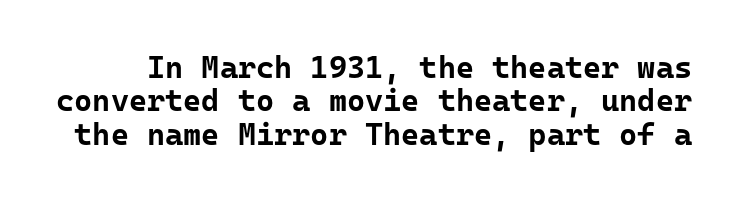
{"serif": "no", "italic": "no", "bold": "yes", "weight": "bold", "width": "normal", "stroke_contrast": "low", "x_height": "medium", "monospaced": "yes", "underline": "no", "line_spacing": "tight", "line_spacing_ratio": 1.08, "letter_spacing": "normal", "letter_spacing_em": 0.0, "glyph_px": 31}
